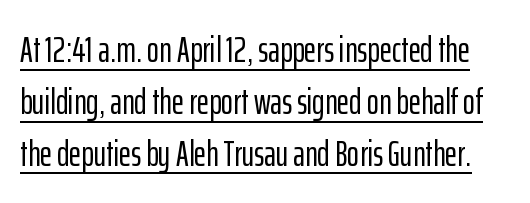
This rendering features underlined lettering. The rows are spaced the way most documents space them. You could call the tracking neutral — neither tight nor loose. Nope, no serifs anywhere on these letters.
